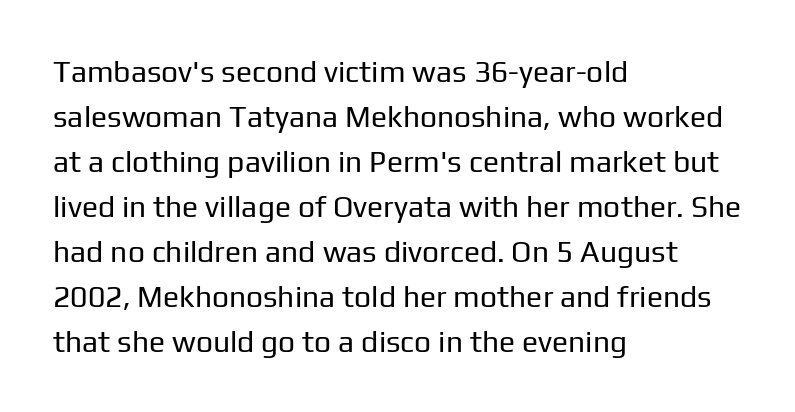
The image shows 30 px regular-weight sans-serif type, upright; set left-aligned, normal line spacing (1.5x), normal letter spacing, not underlined; low stroke contrast and a medium x-height.
